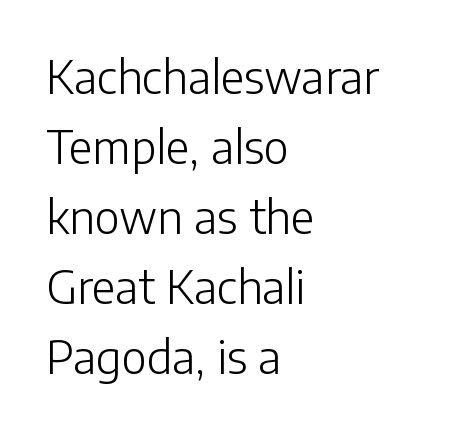
Q: Is the text bold? A: No.
Q: Is the text italic (slanted)? A: No, it is upright.
Q: Is the typeface a serif or a sans-serif typeface? A: Sans-serif.
Q: Is the text underlined? A: No.
Q: How is the paragraph aligned? A: Left-aligned.
Q: Is the spacing between letters normal or unusually wide? A: Normal.
Q: Is the spacing between lines tight, normal or loose? A: Normal.
Q: Width (condensed, normal, or wide)? A: Normal.
Q: Stroke contrast? A: Low.
Q: x-height? A: Medium.
Q: Monospaced? A: No.
